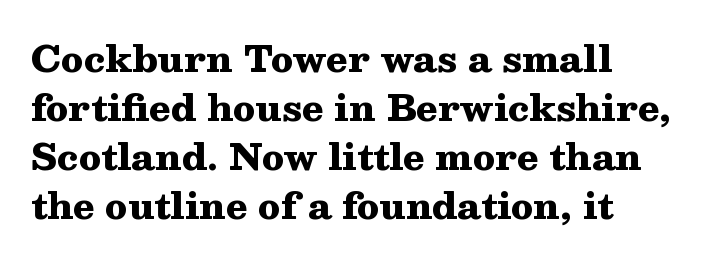
The image shows 36 px heavy, wide serif type, upright; set left-aligned, normal line spacing (1.36x), normal letter spacing, not underlined; medium stroke contrast and a medium x-height.
